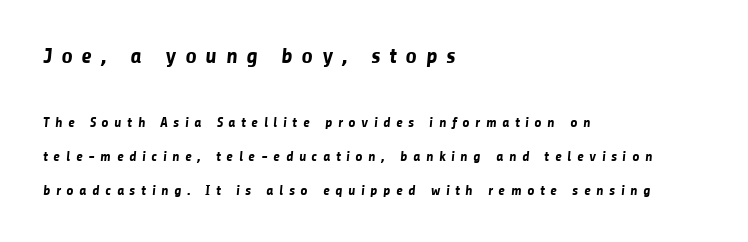
The image shows 22 px bold type; set left-aligned, loose line spacing (2.42x), unusually wide letter spacing (+0.4 em), not underlined; the first (top) block is 1.57x larger.
